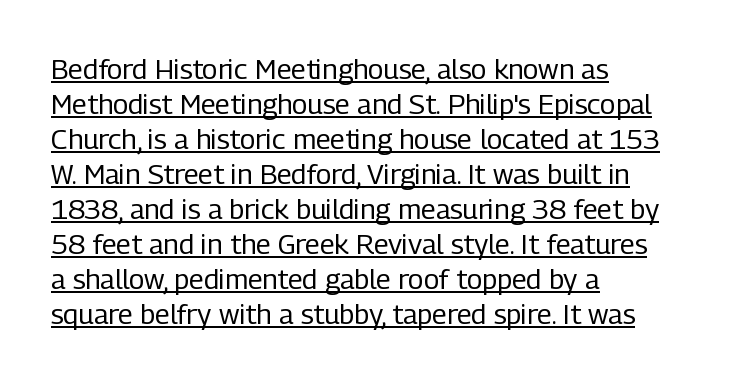
{"serif": "no", "italic": "no", "bold": "no", "weight": "regular", "width": "condensed", "stroke_contrast": "low", "x_height": "medium", "monospaced": "no", "underline": "yes", "align": "left", "line_spacing": "normal", "line_spacing_ratio": 1.25, "letter_spacing": "normal", "letter_spacing_em": 0.0, "glyph_px": 28}
